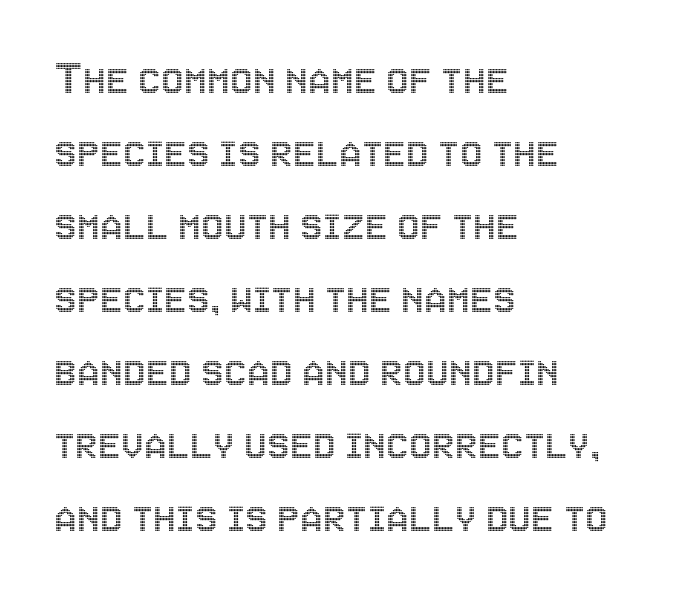
The image shows 51 px condensed type, upright; set left-aligned, normal line spacing (1.43x), normal letter spacing, not underlined; a large x-height.
